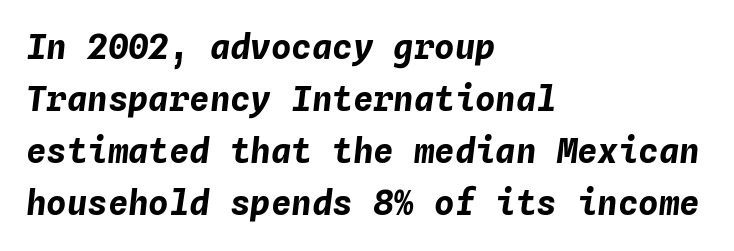
{"italic": "yes", "lean": "right", "slant_degrees": 4, "bold": "yes", "weight": "bold", "width": "normal", "stroke_contrast": "low", "x_height": "medium", "monospaced": "yes", "underline": "no", "align": "left", "line_spacing": "normal", "line_spacing_ratio": 1.53, "letter_spacing": "normal", "letter_spacing_em": 0.0, "glyph_px": 34}
